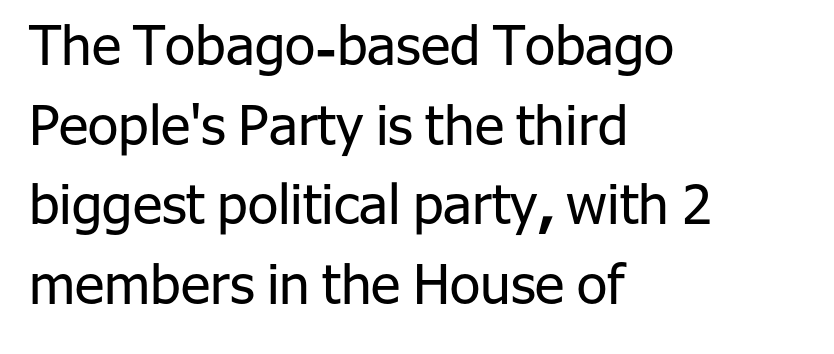
The image shows 55 px regular-weight sans-serif type, upright; set left-aligned, normal line spacing (1.45x), normal letter spacing, not underlined; low stroke contrast and a medium x-height.
